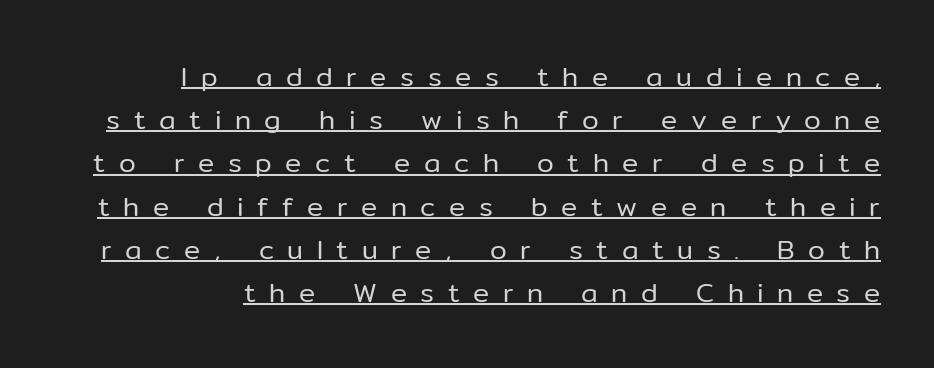
Do the letters lean? They stand straight. The tracking reads as deliberately expanded to a designer's eye. Line endings align vertically; line beginnings do not. Quick note: underline on. Bold? No — there's no thickening of the strokes. Rows of type keep a routine distance in the vertical direction.
